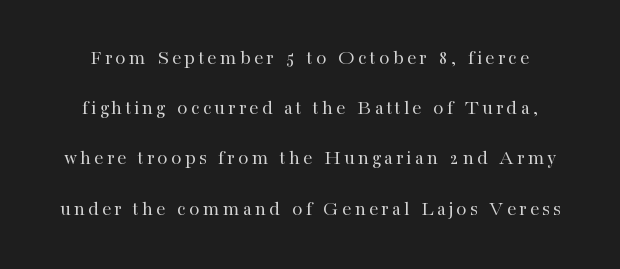
The image shows 21 px text type, upright; set loose line spacing (2.39x), not underlined.
